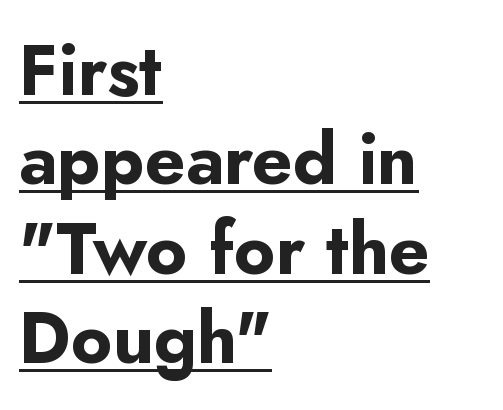
The lettering stays uniformly vertical, giving the passage a roman look. One glance says typical: line gaps are just what's usual. Are there feet on the stems? There aren't — it's a sans. The specimen includes a rule beneath the text block's lines. Is this a fixed-width face? No — the glyphs have proportional, varying widths. The glyphs have the mass of a bold cut.
